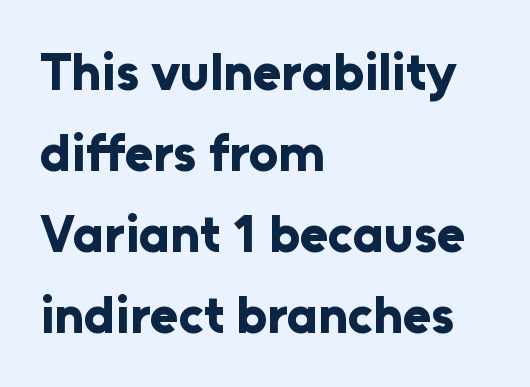
The image shows 52 px bold sans-serif type, upright; set left-aligned, normal line spacing (1.56x), normal letter spacing, not underlined; low stroke contrast and a medium x-height.
